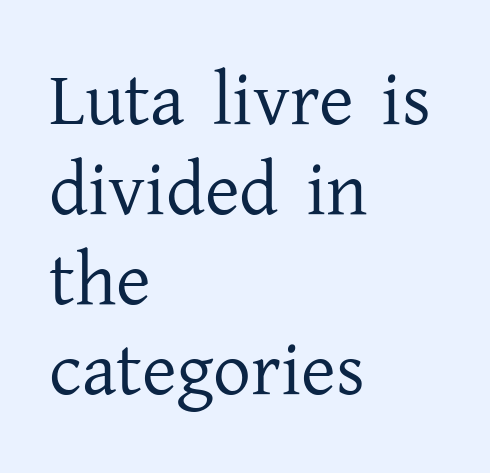
Here the designer chose a conventional face with non-uniform glyph widths. The space directly below the letters is spotless. This is roman type, the default non-slanted kind. A classic flush-left, rag-right setting is used for this passage.
